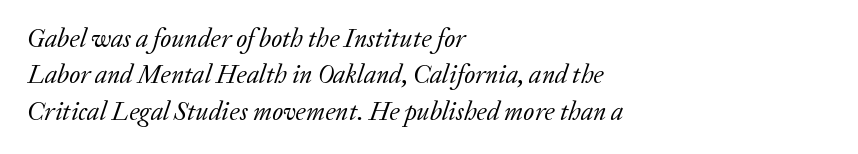
Q: Is the text bold? A: No.
Q: Is the text italic (slanted)? A: Yes, it leans right by about 20 degrees.
Q: Is the text underlined? A: No.
Q: How is the paragraph aligned? A: Left-aligned.
Q: Is the spacing between letters normal or unusually wide? A: Normal.
Q: Is the spacing between lines tight, normal or loose? A: Normal.
